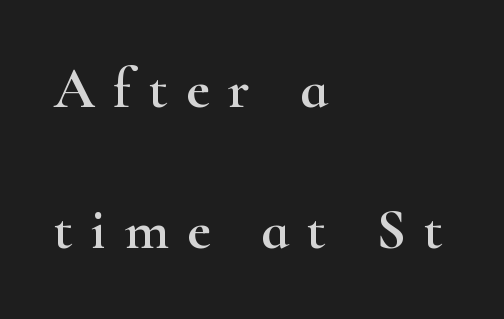
The space directly below the letters is spotless. Check where the strokes stop: tiny serifs finish them off. Successive baselines arrive slowly, with a big drop between each. Is this a fixed-width face? No — the glyphs have proportional, varying widths. The letters stand straight up with perfectly vertical stems.
